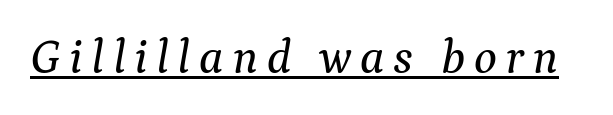
{"serif": "yes", "italic": "yes", "lean": "right", "slant_degrees": 9, "width": "normal", "stroke_contrast": "medium", "x_height": "medium", "monospaced": "no", "underline": "yes", "glyph_px": 48}
